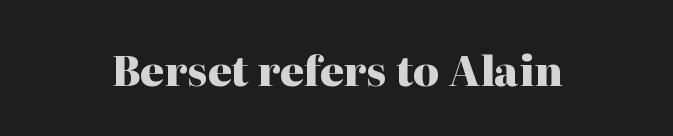
{"serif": "yes", "italic": "no", "bold": "yes", "weight": "heavy", "width": "normal", "stroke_contrast": "high", "x_height": "medium", "monospaced": "no", "underline": "no", "letter_spacing": "normal", "letter_spacing_em": 0.0, "glyph_px": 41}
